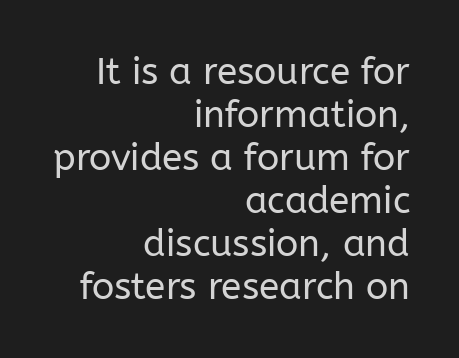
Q: Is the text bold? A: No.
Q: Is the text italic (slanted)? A: No, it is upright.
Q: Is the typeface a serif or a sans-serif typeface? A: Sans-serif.
Q: Is the text underlined? A: No.
Q: How is the paragraph aligned? A: Right-aligned.
Q: Is the spacing between letters normal or unusually wide? A: Normal.
Q: Width (condensed, normal, or wide)? A: Normal.
Q: Stroke contrast? A: Low.
Q: x-height? A: Medium.
Q: Monospaced? A: No.
